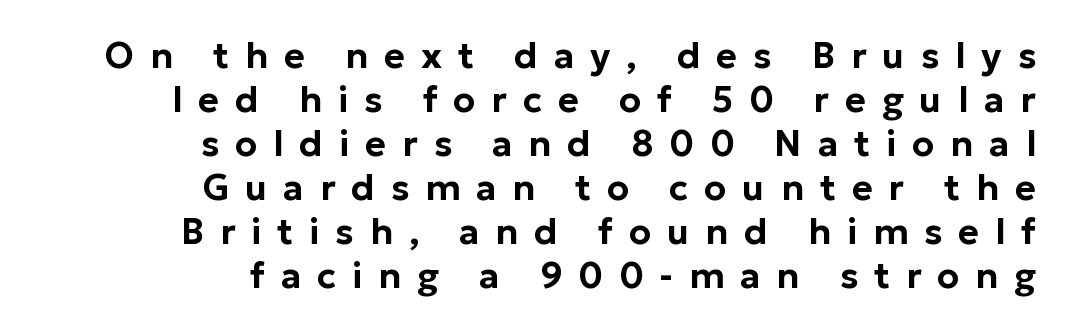
The image shows 36 px sans-serif type, upright; set right-aligned, line spacing 1.22x, unusually wide letter spacing (+0.44 em), not underlined; low stroke contrast and a medium x-height.
